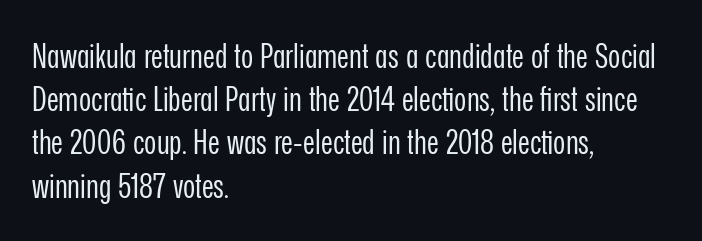
Q: Is the text bold? A: No.
Q: Is the text italic (slanted)? A: No, it is upright.
Q: Is the typeface a serif or a sans-serif typeface? A: Sans-serif.
Q: Is the text underlined? A: No.
Q: How is the paragraph aligned? A: Left-aligned.
Q: Is the spacing between letters normal or unusually wide? A: Normal.
Q: Is the spacing between lines tight, normal or loose? A: Normal.
Q: Width (condensed, normal, or wide)? A: Condensed.
Q: Stroke contrast? A: Low.
Q: x-height? A: Medium.
Q: Monospaced? A: No.
